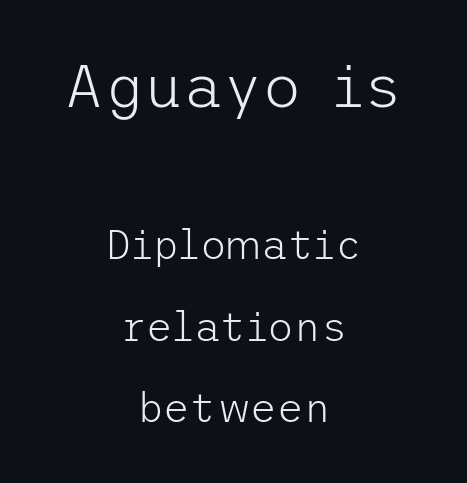
{"serif": "no", "italic": "no", "bold": "no", "weight": "light", "width": "normal", "stroke_contrast": "low", "x_height": "medium", "underline": "no", "align": "center", "line_spacing": "loose", "line_spacing_ratio": 1.99, "letter_spacing": "normal", "letter_spacing_em": 0.0, "larger_block": "first", "size_ratio": 1.49, "glyph_px": 61}
